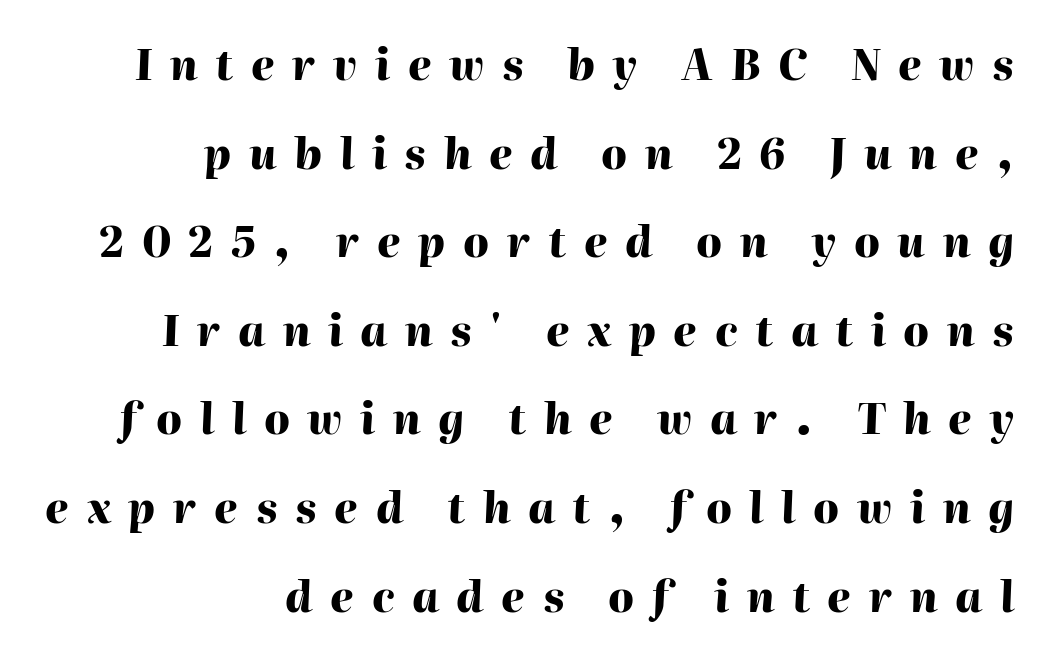
The image shows 42 px heavy type, italic (leaning right); set right-aligned, loose line spacing (2.11x), unusually wide letter spacing (+0.42 em), not underlined; high stroke contrast and a medium x-height.
